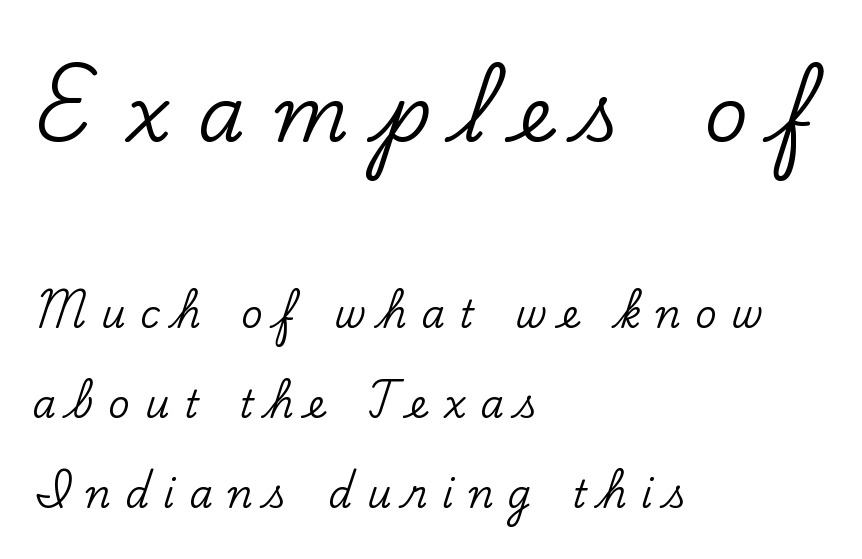
If you squint, the top block still reads clearly — it's the larger of the two. Plain, unruled lines of type. Vertically, the passage feels expansive, rows floating well apart. The passage shown is typed in a proportional face where columns would drift. The lines are quadded left.
